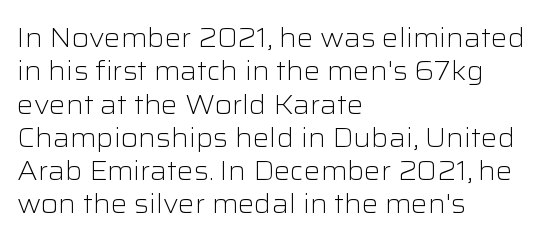
Q: Is the text bold? A: No.
Q: Is the text italic (slanted)? A: No, it is upright.
Q: Is the text underlined? A: No.
Q: How is the paragraph aligned? A: Left-aligned.
Q: Is the spacing between letters normal or unusually wide? A: Normal.
Q: Is the spacing between lines tight, normal or loose? A: Normal.
